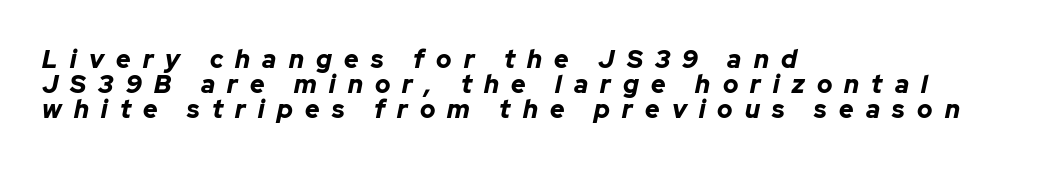
Lines of text with bare space underneath. In terms of weight, the rendering is a true, heavy bold. Leading is clearly below the norm, producing a dense column. The compositor pushed each line to the left boundary. Characters are canted at an angle relative to the baseline's perpendicular. What stands out about the letter spacing? Its width — letters are far apart.
